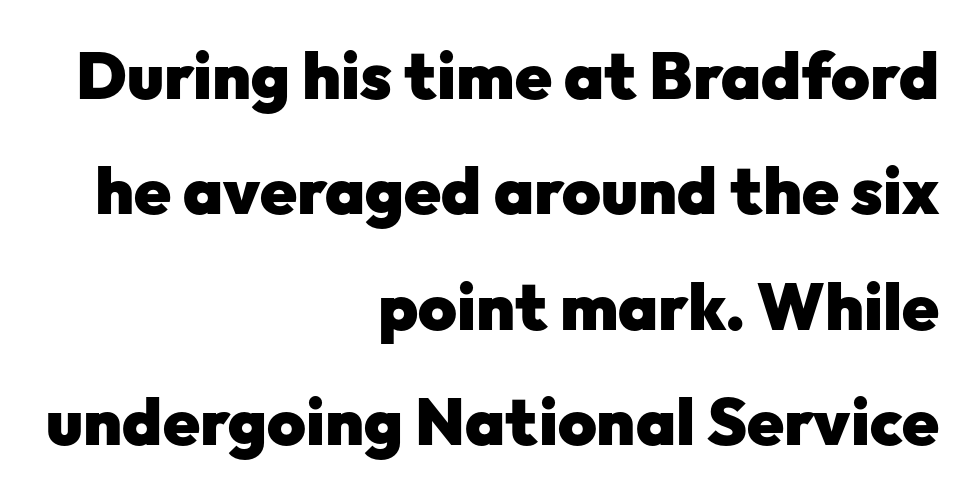
Horizontally, the lines are justified to the trailing edge only. Observe the ordinary spacing: letters are neighbours, not strangers. Looks like regular typesetting: each glyph gets only the width it needs. Chunky letters — that's bold for sure.
